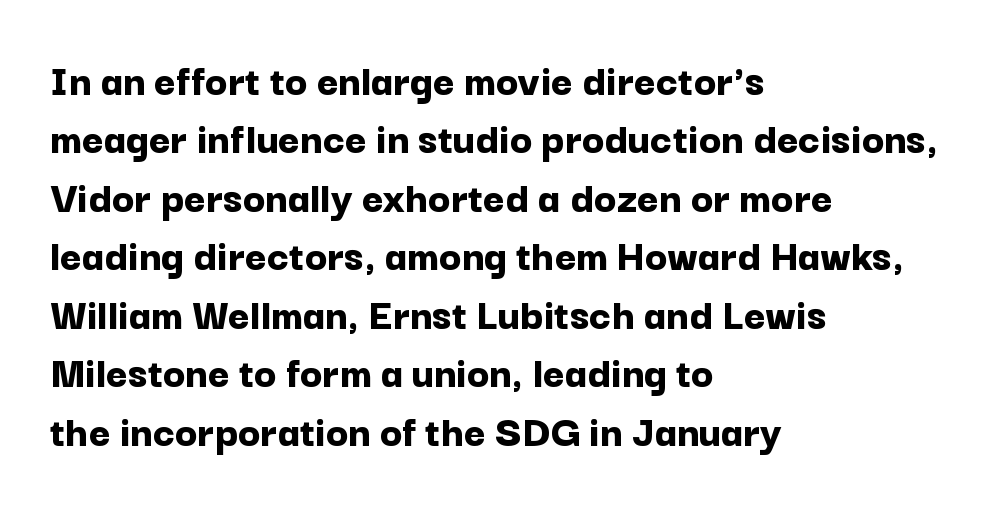
Q: Is the text bold? A: Yes.
Q: Is the text italic (slanted)? A: No, it is upright.
Q: Is the typeface a serif or a sans-serif typeface? A: Sans-serif.
Q: Is the text underlined? A: No.
Q: How is the paragraph aligned? A: Left-aligned.
Q: Is the spacing between letters normal or unusually wide? A: Normal.
Q: Is the spacing between lines tight, normal or loose? A: Normal.
Q: Width (condensed, normal, or wide)? A: Normal.
Q: Stroke contrast? A: Low.
Q: x-height? A: Medium.
Q: Monospaced? A: No.
